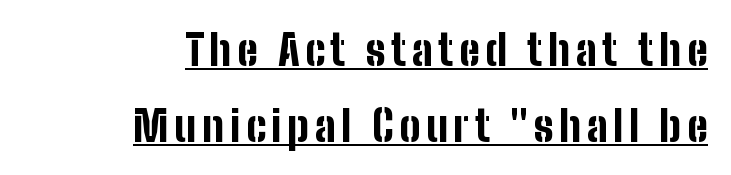
Visually the block forms a straight wall on the right and a jagged coastline on the left. Quick note: not italic, upright. Weight check: bold — yes, fully. No feet cap the strokes, marking this as sans-serif type.
